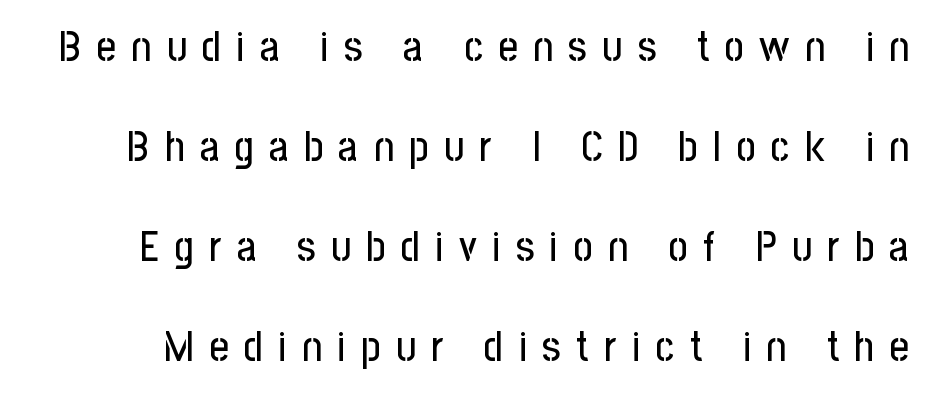
The block of text is sparse from top to bottom, with ample space between rows. The lettering stays uniformly vertical, giving the passage a roman look. No feet cap the strokes, marking this as sans-serif type. A bare baseline throughout the passage. Inter-character spacing is expanded well beyond the font's built-in metrics. Note the varied advance widths — an 'i' is clearly narrower than an 'm'.
